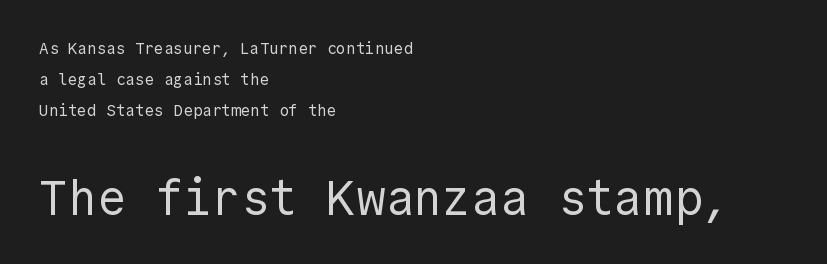
The foot of each line stays bare and open. The passage is arranged the way most books set body copy — flush left. Widely set lines give the paragraph a tall, airy silhouette. Letter spacing: default. Weight class: somewhere from thin through regular. These two chunks differ in scale, with the bottom chunk taking the larger measure.
